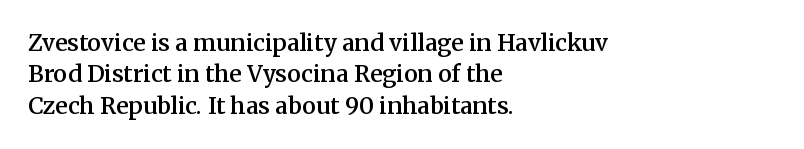
Type without underlining. Compared with an ordinary text face, these strokes are moderately heavier — a semibold. A typesetter would call this zero additional tracking. The vertical gap from one line to the next is medium.
